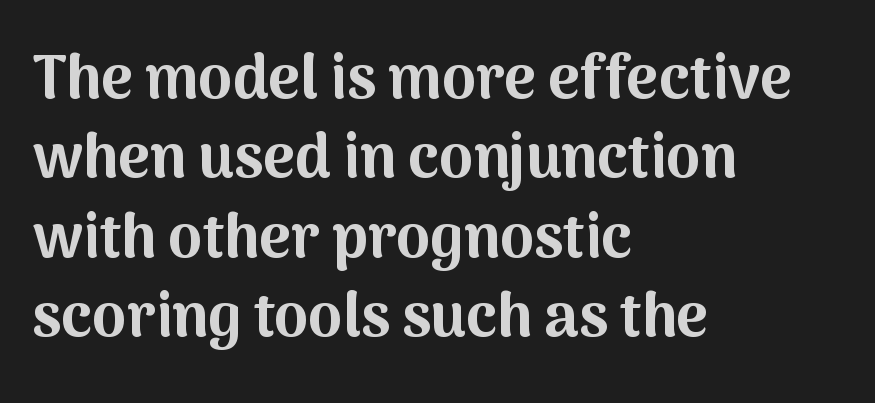
{"serif": "no", "italic": "no", "bold": "yes", "weight": "bold", "width": "normal", "stroke_contrast": "medium", "x_height": "medium", "monospaced": "no", "underline": "no", "align": "left", "line_spacing": "normal", "line_spacing_ratio": 1.3, "letter_spacing": "normal", "letter_spacing_em": 0.0, "glyph_px": 61}
